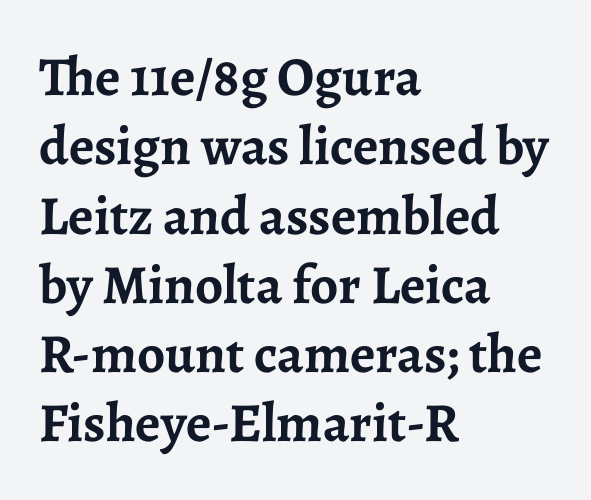
Proportional: the letters do not fall into vertical columns. Look at the bottom of the vertical strokes: they flare into serifs here. Leading matches the norm, producing a regular column. The passage shown is not underscored anywhere. There is no visible air inserted between adjacent glyphs. Caption: multi-line text, flush left, ragged right.
